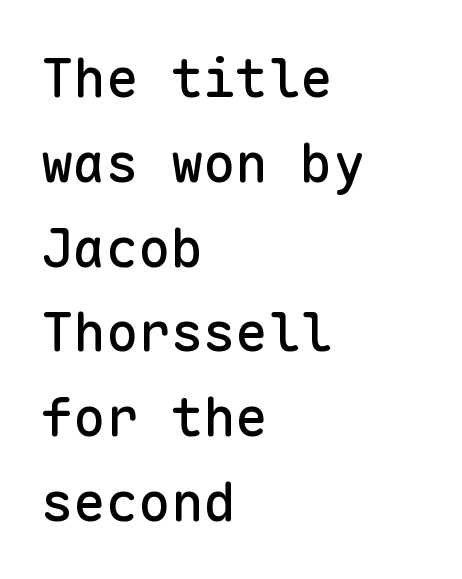
{"serif": "no", "italic": "no", "width": "normal", "stroke_contrast": "low", "x_height": "medium", "monospaced": "yes", "underline": "no", "align": "left", "line_spacing": "normal", "line_spacing_ratio": 1.57, "letter_spacing": "normal", "letter_spacing_em": 0.0, "glyph_px": 54}
